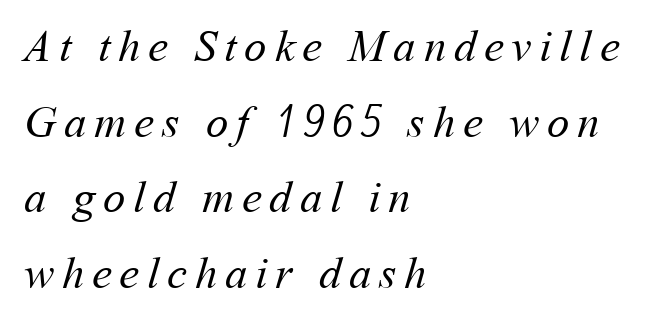
The image shows 45 px regular-weight type; set left-aligned, normal line spacing (1.68x), not underlined; medium stroke contrast and a medium x-height.
